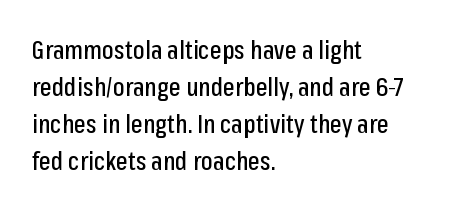
{"italic": "no", "underline": "no", "align": "left", "line_spacing": "normal", "line_spacing_ratio": 1.48, "letter_spacing": "normal", "letter_spacing_em": 0.0, "glyph_px": 25}
